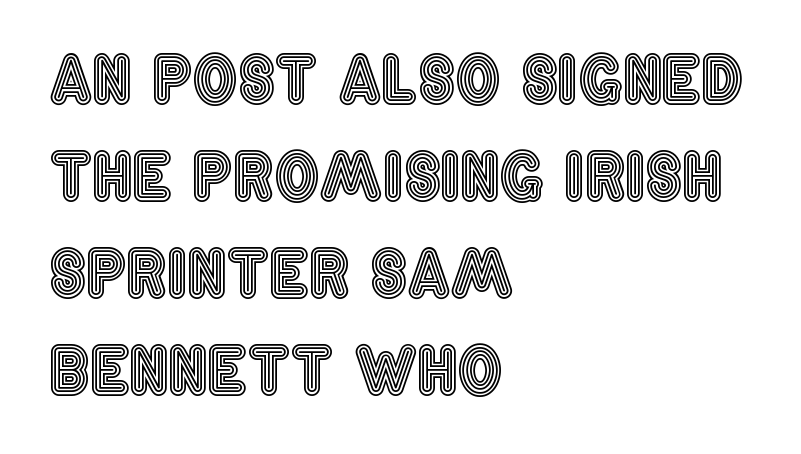
A bare baseline throughout the passage. The passage shown stacks its lines at a standard gap. It's the straight-up-and-down kind of type. Caption: standard tracking, unaltered.
